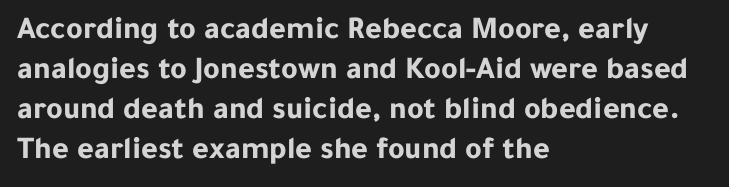
Q: Is the text bold? A: Yes.
Q: Is the text italic (slanted)? A: No, it is upright.
Q: Is the typeface a serif or a sans-serif typeface? A: Sans-serif.
Q: Is the text underlined? A: No.
Q: How is the paragraph aligned? A: Left-aligned.
Q: Is the spacing between letters normal or unusually wide? A: Normal.
Q: Is the spacing between lines tight, normal or loose? A: Normal.
Q: Width (condensed, normal, or wide)? A: Normal.
Q: Stroke contrast? A: Low.
Q: x-height? A: Medium.
Q: Monospaced? A: No.
